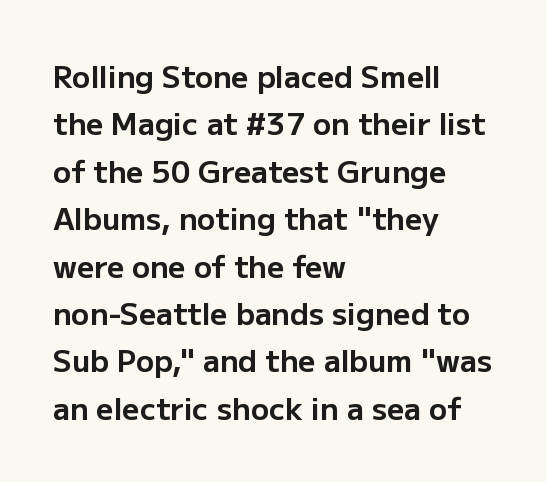
A typesetter would call this zero additional tracking. Interline gaps are of average width in this sample. These lines are rendered in a variable-pitch font. This sample uses an upright cut, with every glyph sitting square on the baseline.
